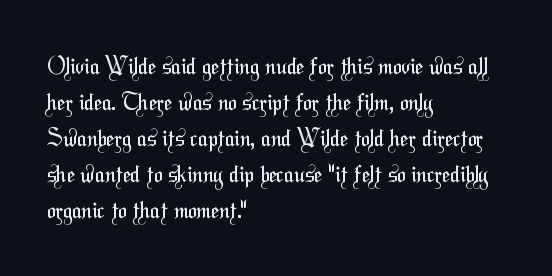
The image shows 23 px text type; set left-aligned, normal line spacing (1.56x), normal letter spacing, not underlined.
